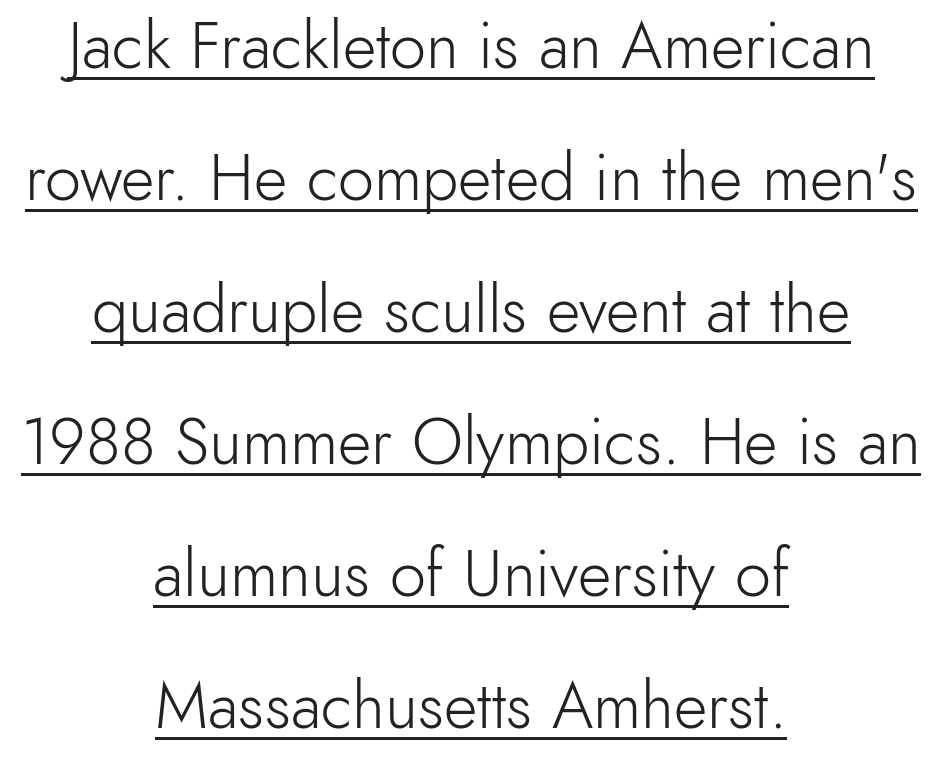
{"serif": "no", "italic": "no", "bold": "no", "weight": "light", "width": "normal", "x_height": "small", "monospaced": "no", "underline": "yes", "align": "center", "line_spacing": "loose", "line_spacing_ratio": 2.03, "letter_spacing": "normal", "letter_spacing_em": 0.0, "glyph_px": 65}
